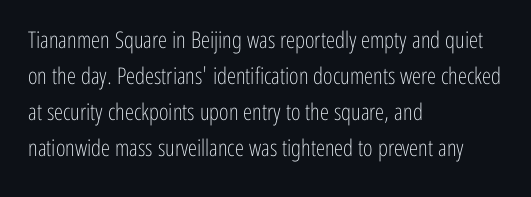
The image shows 23 px text type, upright; set left-aligned, normal line spacing (1.57x), normal letter spacing, not underlined.
